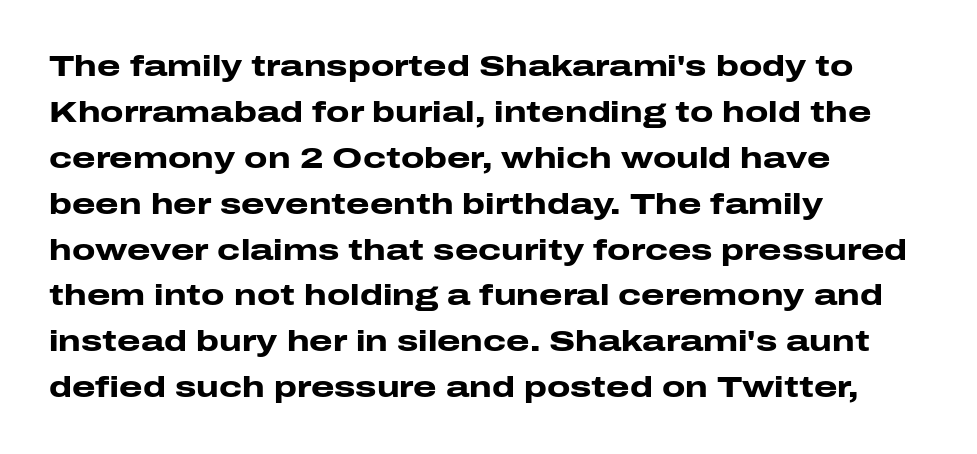
{"serif": "no", "italic": "no", "bold": "yes", "weight": "heavy", "width": "wide", "stroke_contrast": "low", "x_height": "medium", "monospaced": "no", "underline": "no", "align": "left", "line_spacing": "normal", "line_spacing_ratio": 1.53, "letter_spacing": "normal", "letter_spacing_em": 0.0, "glyph_px": 30}
